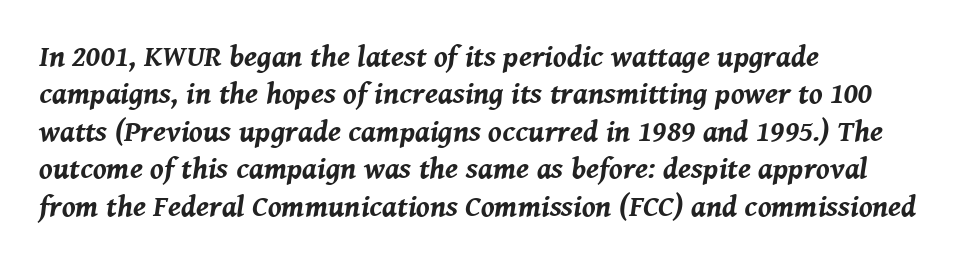
{"italic": "yes", "lean": "right", "slant_degrees": 8, "bold": "yes", "weight": "bold", "width": "normal", "stroke_contrast": "medium", "x_height": "medium", "monospaced": "no", "underline": "no", "align": "left", "line_spacing": "normal", "line_spacing_ratio": 1.25, "letter_spacing": "normal", "letter_spacing_em": 0.0, "glyph_px": 30}
